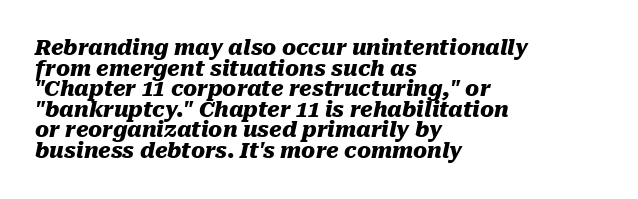
{"italic": "yes", "lean": "right", "slant_degrees": 10, "bold": "yes", "underline": "no", "align": "left", "line_spacing": "tight", "line_spacing_ratio": 0.98, "letter_spacing": "normal", "letter_spacing_em": 0.0, "glyph_px": 21}
